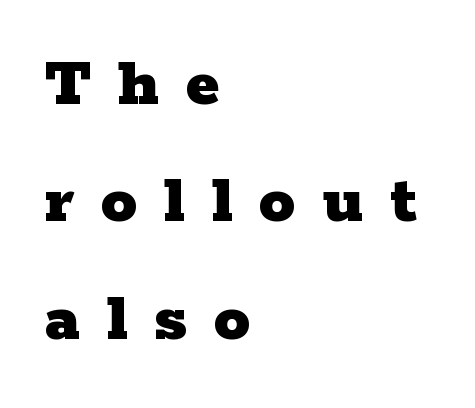
Q: Is the text bold? A: Yes.
Q: Is the text italic (slanted)? A: No, it is upright.
Q: Is the typeface a serif or a sans-serif typeface? A: Serif.
Q: Is the text underlined? A: No.
Q: How is the paragraph aligned? A: Left-aligned.
Q: Is the spacing between letters normal or unusually wide? A: Unusually wide.
Q: Is the spacing between lines tight, normal or loose? A: Normal.
Q: Width (condensed, normal, or wide)? A: Wide.
Q: Stroke contrast? A: Low.
Q: x-height? A: Medium.
Q: Monospaced? A: No.
